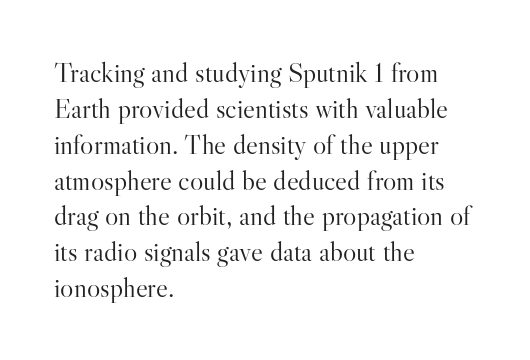
{"serif": "yes", "italic": "no", "bold": "no", "weight": "light", "width": "normal", "stroke_contrast": "high", "x_height": "small", "monospaced": "no", "underline": "no", "align": "left", "line_spacing": "normal", "line_spacing_ratio": 1.28, "letter_spacing": "normal", "letter_spacing_em": 0.0, "glyph_px": 28}
